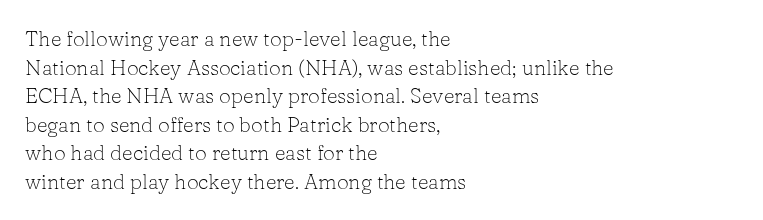
The image shows 21 px text type, upright; set left-aligned, normal line spacing (1.36x), normal letter spacing, not underlined.
